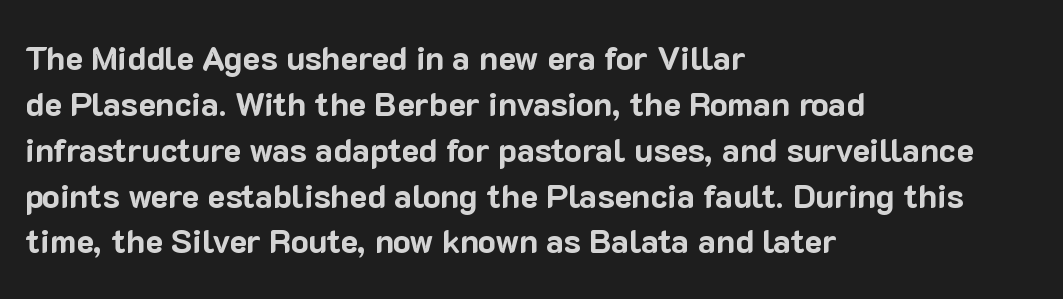
The image shows 33 px bold sans-serif type, upright; set left-aligned, normal line spacing (1.39x), normal letter spacing, not underlined; low stroke contrast and a medium x-height.
